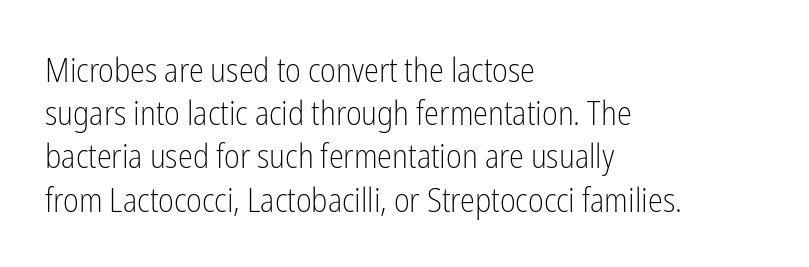
Q: Is the text bold? A: No.
Q: Is the text italic (slanted)? A: No, it is upright.
Q: Is the typeface a serif or a sans-serif typeface? A: Sans-serif.
Q: Is the text underlined? A: No.
Q: How is the paragraph aligned? A: Left-aligned.
Q: Is the spacing between letters normal or unusually wide? A: Normal.
Q: Is the spacing between lines tight, normal or loose? A: Normal.
Q: Width (condensed, normal, or wide)? A: Condensed.
Q: Stroke contrast? A: Low.
Q: x-height? A: Medium.
Q: Monospaced? A: No.
